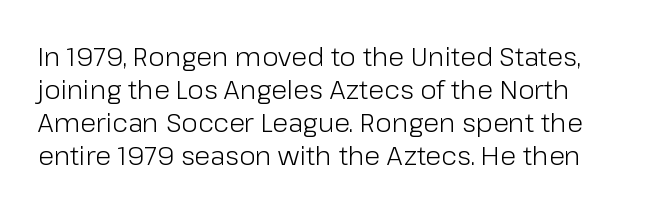
The image shows 26 px text type, upright; set normal line spacing (1.27x), normal letter spacing, not underlined.
